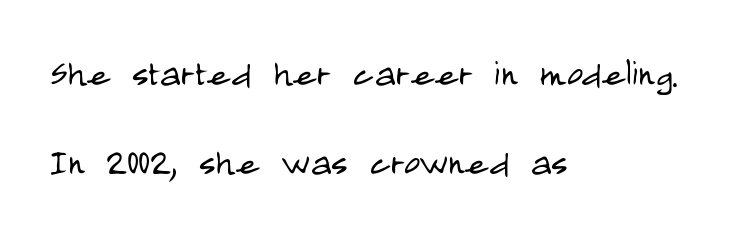
Q: Is the text bold? A: No.
Q: Is the text italic (slanted)? A: No, it is upright.
Q: Is the typeface a serif or a sans-serif typeface? A: Sans-serif.
Q: Is the text underlined? A: No.
Q: How is the paragraph aligned? A: Left-aligned.
Q: Is the spacing between letters normal or unusually wide? A: Normal.
Q: Is the spacing between lines tight, normal or loose? A: Loose.
Q: Width (condensed, normal, or wide)? A: Condensed.
Q: Stroke contrast? A: Low.
Q: x-height? A: Large.
Q: Monospaced? A: No.
